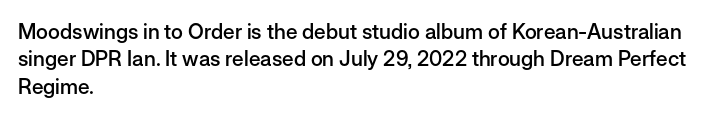
Q: Is the text bold? A: Semi-bold.
Q: Is the text italic (slanted)? A: No, it is upright.
Q: Is the text underlined? A: No.
Q: How is the paragraph aligned? A: Left-aligned.
Q: Is the spacing between letters normal or unusually wide? A: Normal.
Q: Is the spacing between lines tight, normal or loose? A: Normal.
